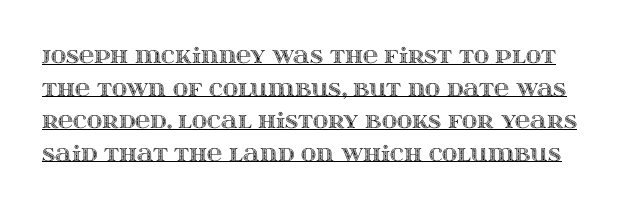
Students, observe: this is what conventionally led text looks like. Check the space under the baseline: a stroke is drawn there. The letters sit at their default tracking, neither squeezed nor spread. The letters stand straight up with perfectly vertical stems.
